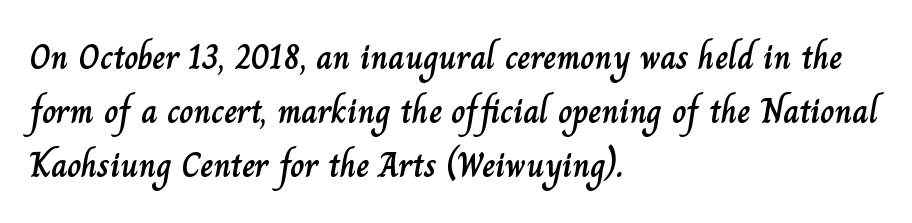
This sample has the flowing, uneven cadence of proportional lettering. The paragraph shown leans on its left margin. Honestly, there is no underline to notice here at all. Caption: standard tracking, unaltered. Students, observe: this is what conventionally led text looks like.
